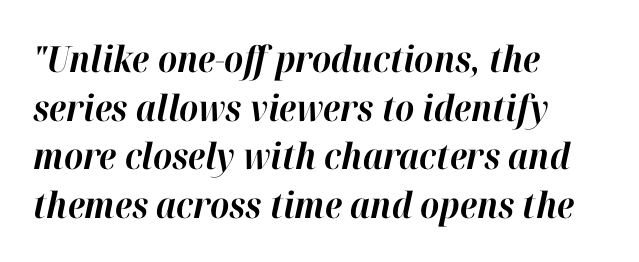
Q: Is the text bold? A: Yes.
Q: Is the text italic (slanted)? A: Yes, it leans right by about 12 degrees.
Q: Is the text underlined? A: No.
Q: How is the paragraph aligned? A: Left-aligned.
Q: Is the spacing between letters normal or unusually wide? A: Normal.
Q: Is the spacing between lines tight, normal or loose? A: Normal.
Q: Width (condensed, normal, or wide)? A: Normal.
Q: Stroke contrast? A: High.
Q: x-height? A: Medium.
Q: Monospaced? A: No.
